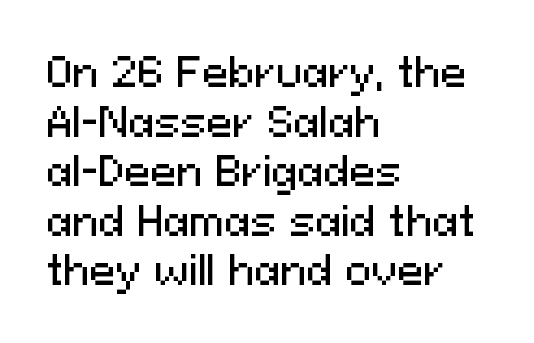
Q: Is the text italic (slanted)? A: No, it is upright.
Q: Is the typeface a serif or a sans-serif typeface? A: Sans-serif.
Q: Is the text underlined? A: No.
Q: How is the paragraph aligned? A: Left-aligned.
Q: Is the spacing between letters normal or unusually wide? A: Normal.
Q: Is the spacing between lines tight, normal or loose? A: Normal.
Q: Width (condensed, normal, or wide)? A: Normal.
Q: Stroke contrast? A: Medium.
Q: x-height? A: Medium.
Q: Monospaced? A: No.
